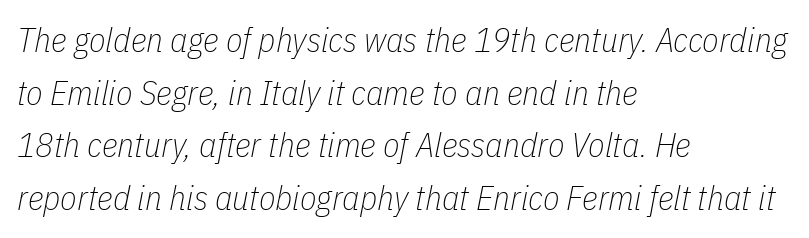
Q: Is the text bold? A: No.
Q: Is the text italic (slanted)? A: Yes, it leans right by about 11 degrees.
Q: Is the text underlined? A: No.
Q: How is the paragraph aligned? A: Left-aligned.
Q: Is the spacing between letters normal or unusually wide? A: Normal.
Q: Is the spacing between lines tight, normal or loose? A: Normal.
Q: Width (condensed, normal, or wide)? A: Condensed.
Q: Stroke contrast? A: Low.
Q: x-height? A: Medium.
Q: Monospaced? A: No.
